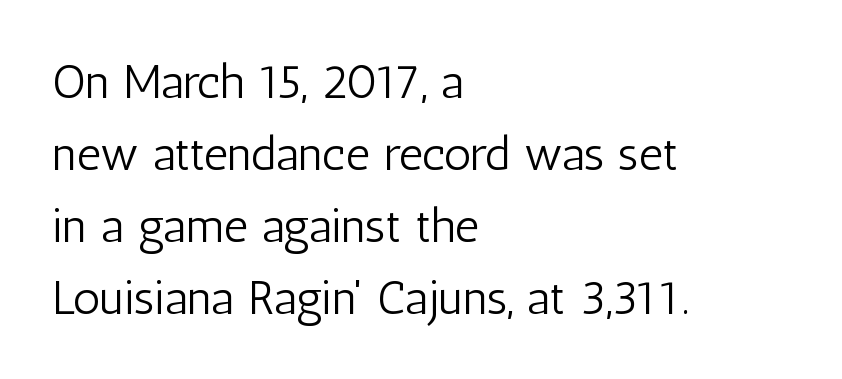
Q: Is the text bold? A: No.
Q: Is the text italic (slanted)? A: No, it is upright.
Q: Is the typeface a serif or a sans-serif typeface? A: Sans-serif.
Q: Is the text underlined? A: No.
Q: How is the paragraph aligned? A: Left-aligned.
Q: Is the spacing between letters normal or unusually wide? A: Normal.
Q: Is the spacing between lines tight, normal or loose? A: Normal.
Q: Width (condensed, normal, or wide)? A: Condensed.
Q: Stroke contrast? A: Low.
Q: x-height? A: Medium.
Q: Monospaced? A: No.
